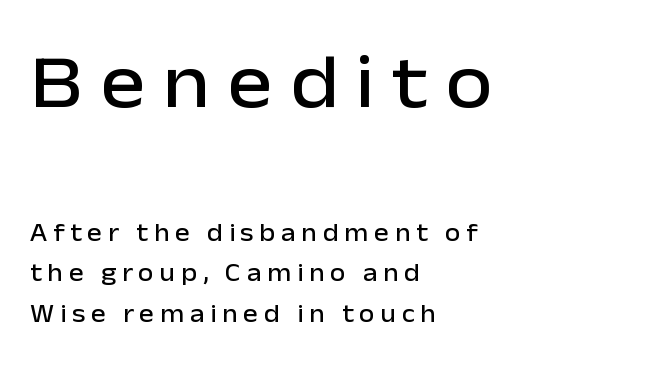
The image shows 76 px sans-serif type, upright; set left-aligned, normal line spacing (1.63x), unusually wide letter spacing (+0.23 em), not underlined; the first (top) block is 3.04x larger; low stroke contrast and a medium x-height.
